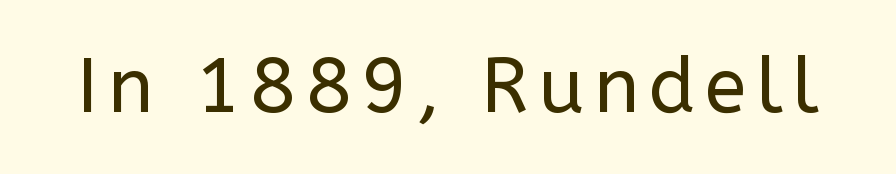
{"serif": "no", "italic": "no", "bold": "no", "weight": "regular", "width": "normal", "stroke_contrast": "low", "x_height": "medium", "monospaced": "no", "underline": "no", "glyph_px": 77}
